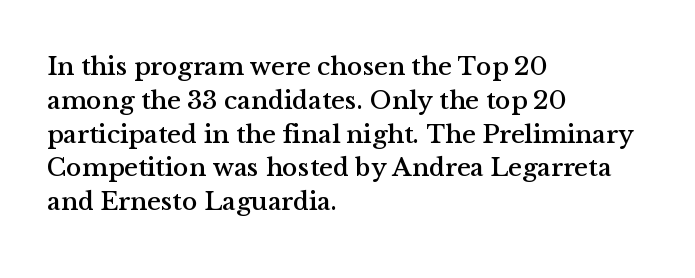
The image shows 26 px text type, upright; set left-aligned, normal line spacing (1.3x), normal letter spacing, not underlined.
